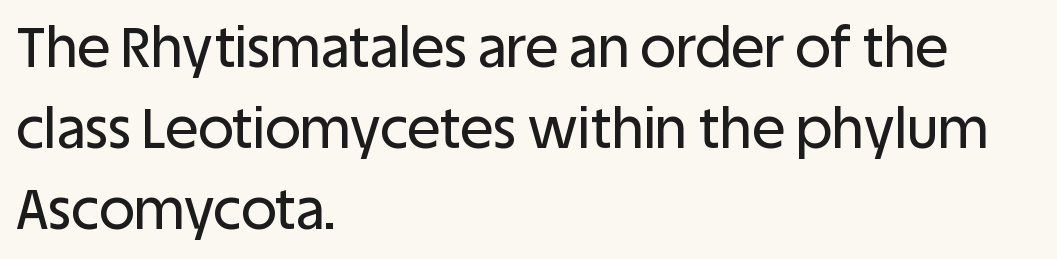
Q: Is the text italic (slanted)? A: No, it is upright.
Q: Is the typeface a serif or a sans-serif typeface? A: Sans-serif.
Q: Is the text underlined? A: No.
Q: How is the paragraph aligned? A: Left-aligned.
Q: Is the spacing between letters normal or unusually wide? A: Normal.
Q: Is the spacing between lines tight, normal or loose? A: Normal.
Q: Width (condensed, normal, or wide)? A: Normal.
Q: Stroke contrast? A: Low.
Q: x-height? A: Large.
Q: Monospaced? A: No.
